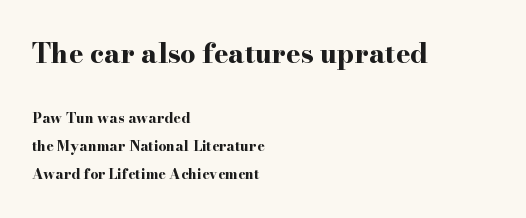
{"italic": "no", "bold": "yes", "underline": "no", "align": "left", "line_spacing": "loose", "line_spacing_ratio": 1.99, "letter_spacing": "normal", "letter_spacing_em": 0.0, "larger_block": "first", "size_ratio": 1.93, "glyph_px": 27}
